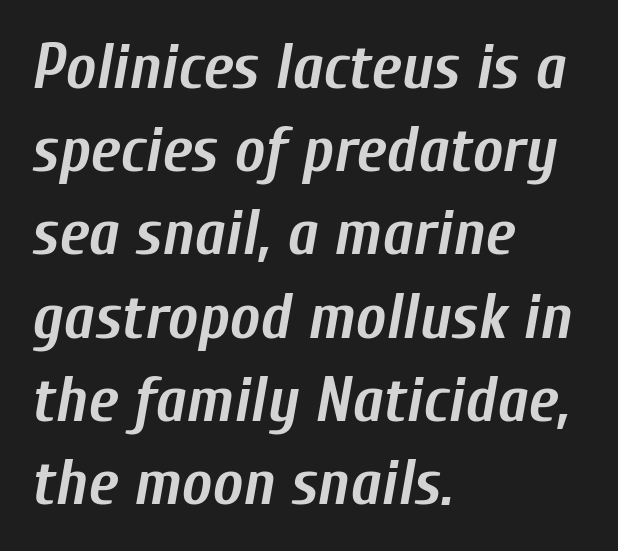
Q: Is the text bold? A: Yes.
Q: Is the text italic (slanted)? A: Yes, it leans right by about 10 degrees.
Q: Is the text underlined? A: No.
Q: How is the paragraph aligned? A: Left-aligned.
Q: Is the spacing between letters normal or unusually wide? A: Normal.
Q: Is the spacing between lines tight, normal or loose? A: Normal.
Q: Width (condensed, normal, or wide)? A: Condensed.
Q: Stroke contrast? A: Low.
Q: x-height? A: Medium.
Q: Monospaced? A: No.
